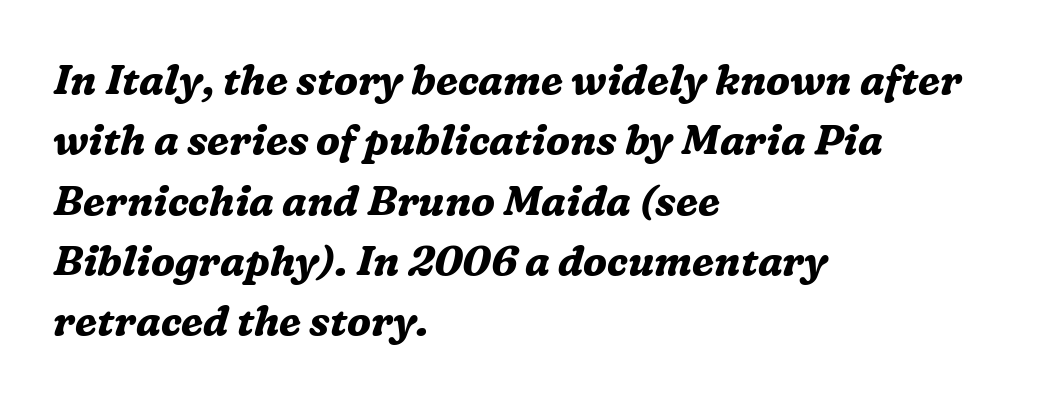
Q: Is the text bold? A: Yes.
Q: Is the text italic (slanted)? A: Yes, it leans right by about 16 degrees.
Q: Is the typeface a serif or a sans-serif typeface? A: Serif.
Q: Is the text underlined? A: No.
Q: How is the paragraph aligned? A: Left-aligned.
Q: Is the spacing between letters normal or unusually wide? A: Normal.
Q: Is the spacing between lines tight, normal or loose? A: Normal.
Q: Width (condensed, normal, or wide)? A: Normal.
Q: Stroke contrast? A: Medium.
Q: x-height? A: Medium.
Q: Monospaced? A: No.
